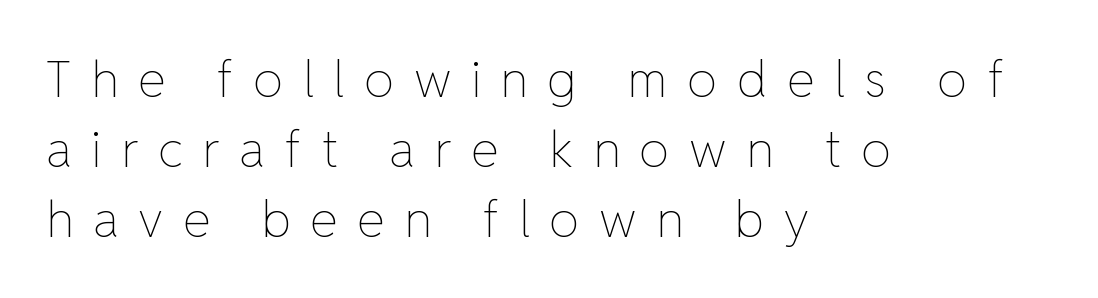
The image shows 50 px thin type, upright; set left-aligned, normal line spacing (1.4x), unusually wide letter spacing (+0.39 em), not underlined; low stroke contrast and a medium x-height.
